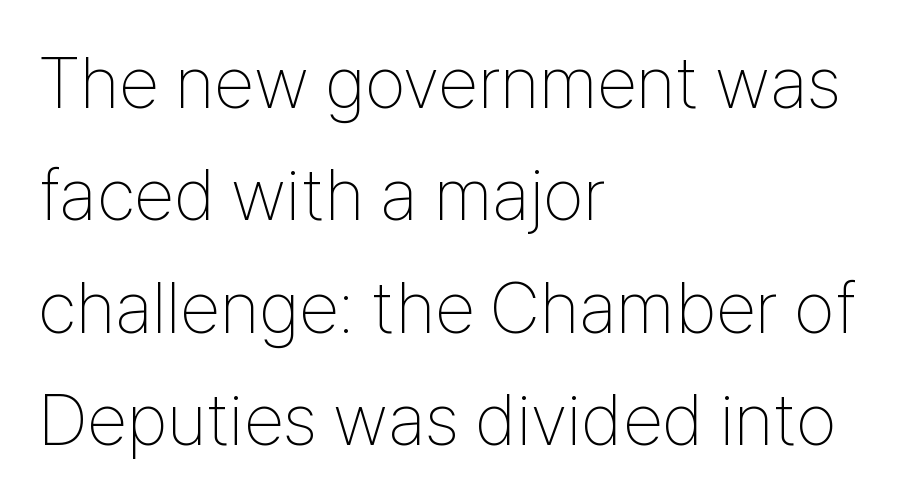
{"serif": "no", "italic": "no", "bold": "no", "weight": "thin", "width": "condensed", "stroke_contrast": "low", "x_height": "medium", "monospaced": "no", "underline": "no", "align": "left", "line_spacing": "normal", "line_spacing_ratio": 1.54, "letter_spacing": "normal", "letter_spacing_em": 0.0, "glyph_px": 73}
